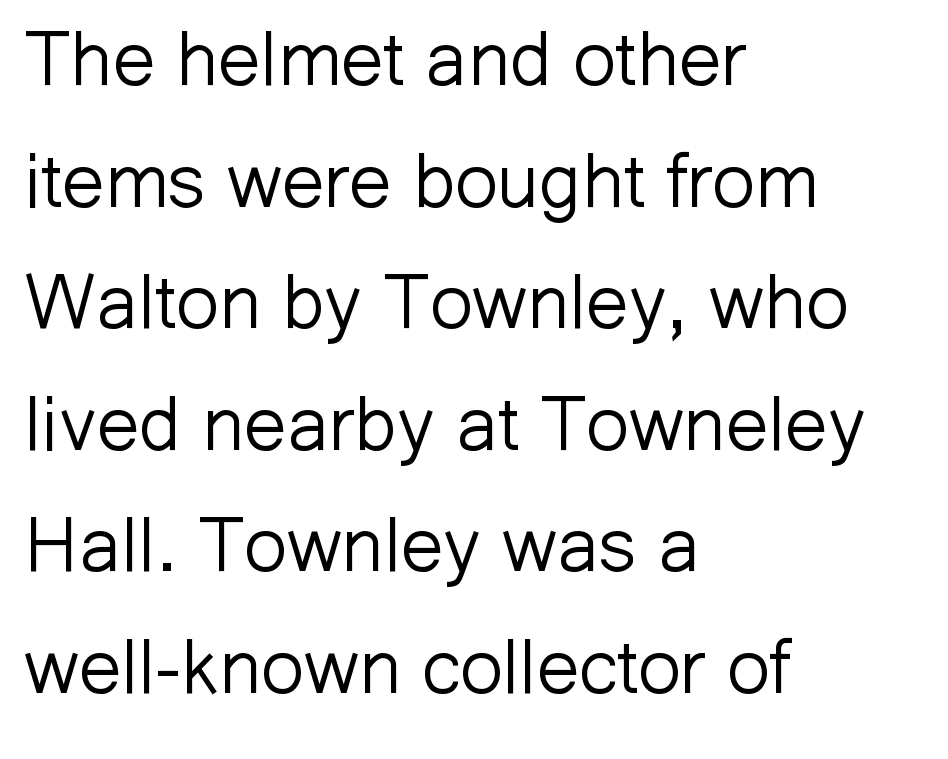
Type style note: lacks serifs. No letter is thick-stroked: the sample isn't bold. Notice how descenders clear the ascenders below comfortably — that's standard leading. The rendering keeps characters at their native spacing. Which margin do the lines hug? The left one — the right edge is uneven.
